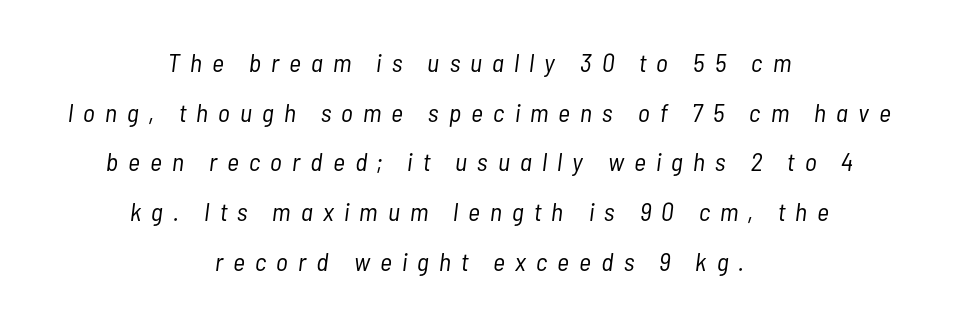
{"italic": "yes", "lean": "right", "slant_degrees": 7, "bold": "no", "underline": "no", "align": "center", "line_spacing": "loose", "line_spacing_ratio": 1.91, "letter_spacing": "wide", "letter_spacing_em": 0.39, "glyph_px": 26}
